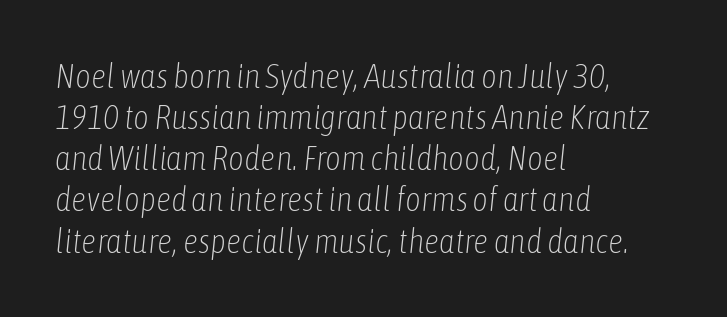
No letter is thick-stroked: the sample isn't bold. Tracking value appears to be zero — textbook default spacing. Descenders hang freely into open space. If you drew a ruler down the left edge, every line would touch it.
